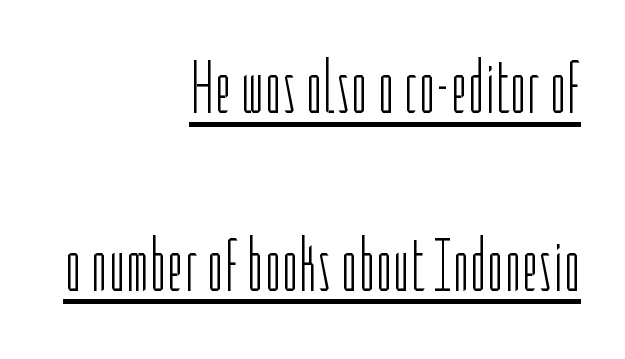
The axis of the letterforms is exactly vertical. Horizontal alignment here is rightward, an uncommon choice for prose. Font category for this specimen: sans-serif. Weight class: somewhere from thin through regular. In terms of letterspacing, this is plain default setting.
